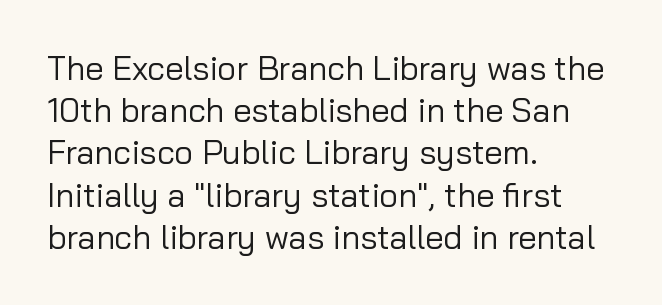
Descender tails drop into unmarked territory. You can tell from the bare stems that sans-serif type was used. Note the varied advance widths — an 'i' is clearly narrower than an 'm'. The letters look calm and open, with moderate or lighter stems. Quick note: not italic, upright. The letters sit at their default tracking, neither squeezed nor spread.
